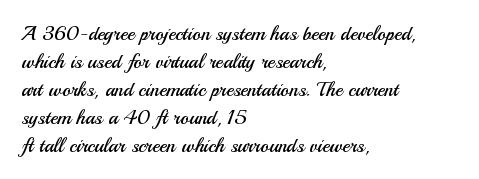
The image shows 20 px text type; set left-aligned, normal line spacing (1.4x), normal letter spacing, not underlined.
